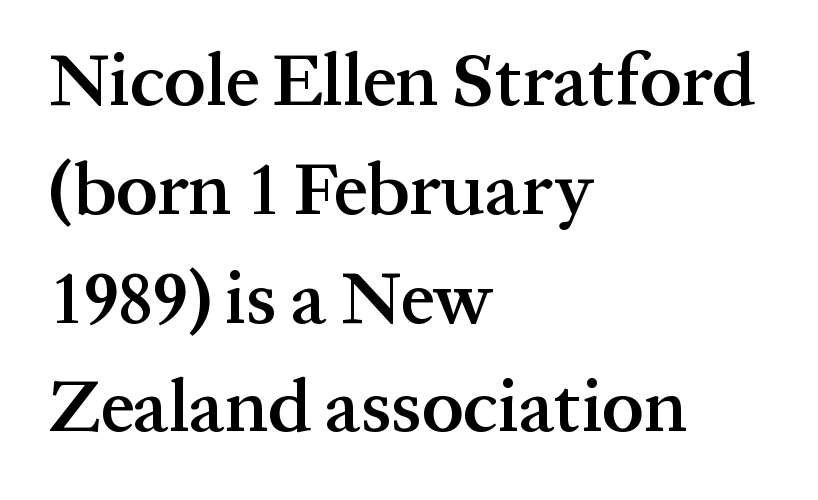
Q: Is the text bold? A: Semi-bold.
Q: Is the text italic (slanted)? A: No, it is upright.
Q: Is the typeface a serif or a sans-serif typeface? A: Serif.
Q: Is the text underlined? A: No.
Q: How is the paragraph aligned? A: Left-aligned.
Q: Is the spacing between letters normal or unusually wide? A: Normal.
Q: Is the spacing between lines tight, normal or loose? A: Normal.
Q: Width (condensed, normal, or wide)? A: Normal.
Q: Stroke contrast? A: Medium.
Q: x-height? A: Medium.
Q: Monospaced? A: No.
